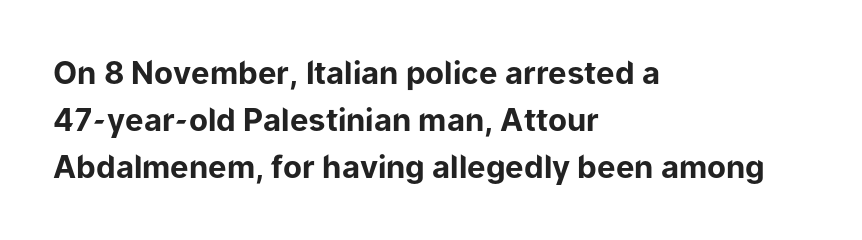
{"serif": "no", "italic": "no", "bold": "yes", "weight": "bold", "width": "normal", "stroke_contrast": "low", "x_height": "medium", "monospaced": "no", "underline": "no", "align": "left", "line_spacing": "normal", "line_spacing_ratio": 1.52, "letter_spacing": "normal", "letter_spacing_em": 0.0, "glyph_px": 31}
